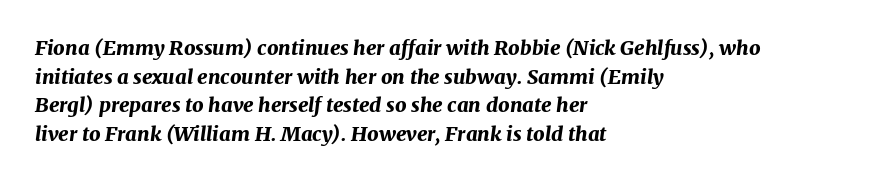
Summary of weight: heavy, a full bold. The paragraph has a hard left edge and a soft right edge. Compared with typical paragraphs, the rows here are spaced about the same. The letters sit at their default tracking, neither squeezed nor spread. The gap between lines stays unmarked.
